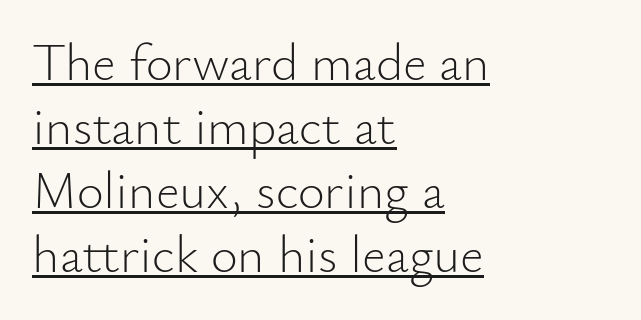
Every stem runs plumb, perpendicular to the baseline. Alignment: flush left. Stems and bowls with no extra thickness — not bold. No extra tracking has been applied to these lines.
